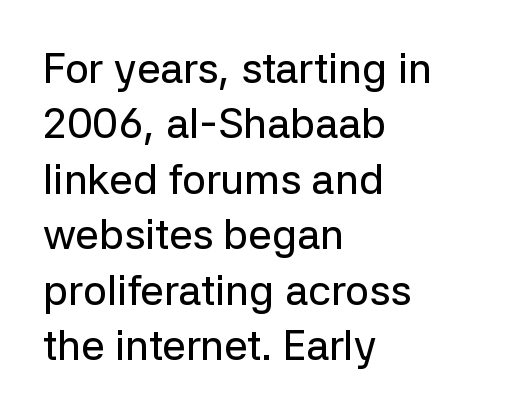
Q: Is the text italic (slanted)? A: No, it is upright.
Q: Is the typeface a serif or a sans-serif typeface? A: Sans-serif.
Q: Is the text underlined? A: No.
Q: How is the paragraph aligned? A: Left-aligned.
Q: Is the spacing between letters normal or unusually wide? A: Normal.
Q: Is the spacing between lines tight, normal or loose? A: Normal.
Q: Width (condensed, normal, or wide)? A: Normal.
Q: Stroke contrast? A: Low.
Q: x-height? A: Medium.
Q: Monospaced? A: No.
